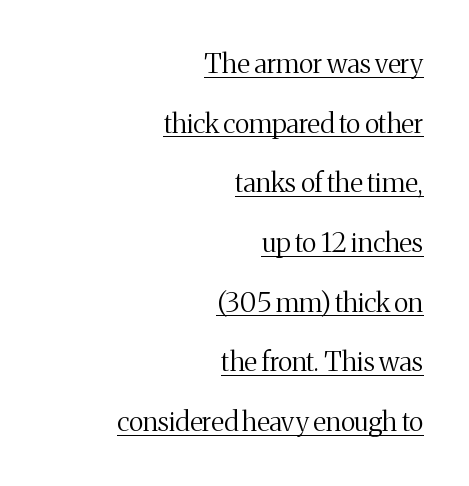
{"italic": "no", "bold": "no", "underline": "yes", "align": "right", "line_spacing": "loose", "line_spacing_ratio": 2.21, "letter_spacing": "normal", "letter_spacing_em": 0.0, "glyph_px": 27}
